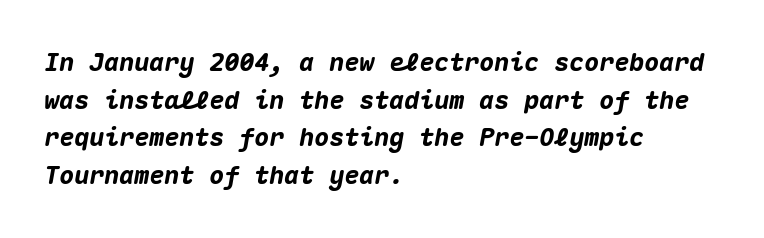
{"italic": "yes", "lean": "right", "slant_degrees": 10, "bold": "yes", "underline": "no", "align": "left", "line_spacing": "normal", "line_spacing_ratio": 1.51, "letter_spacing": "normal", "letter_spacing_em": 0.0, "glyph_px": 25}
